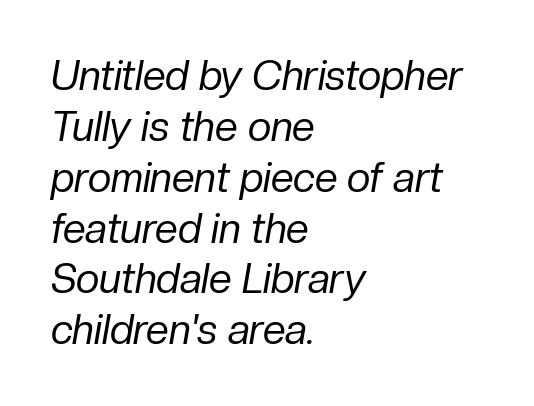
Q: Is the text bold? A: No.
Q: Is the text italic (slanted)? A: Yes, it leans right by about 10 degrees.
Q: Is the text underlined? A: No.
Q: How is the paragraph aligned? A: Left-aligned.
Q: Is the spacing between letters normal or unusually wide? A: Normal.
Q: Width (condensed, normal, or wide)? A: Normal.
Q: Stroke contrast? A: Low.
Q: x-height? A: Medium.
Q: Monospaced? A: No.
